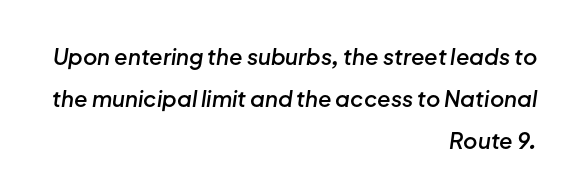
These lines were composed using italics. Weight: semibold (demi). The typesetter chose a ragged-left arrangement here. Nothing unusual about the tracking: characters are spaced as the font intends. Check the space under the baseline: it is left empty.
